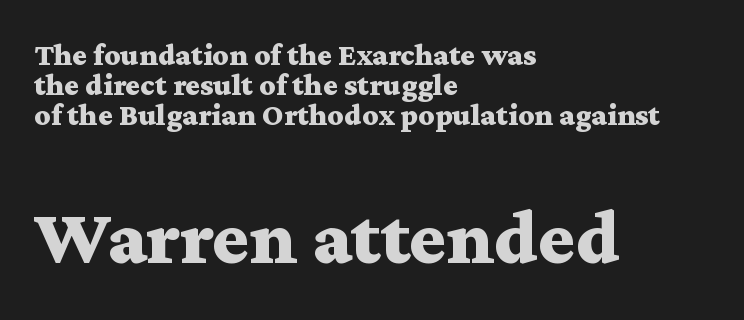
The image shows 78 px bold, wide serif type, upright; set left-aligned, tight line spacing (0.96x), normal letter spacing, not underlined; the second (bottom) block is 2.52x larger; medium stroke contrast and a medium x-height.
